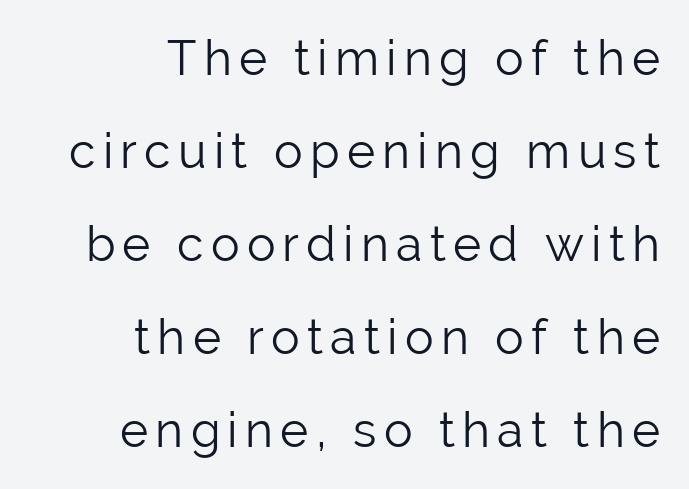
The image shows 48 px light sans-serif type, upright; set right-aligned, loose line spacing (1.94x), not underlined; low stroke contrast and a medium x-height.
